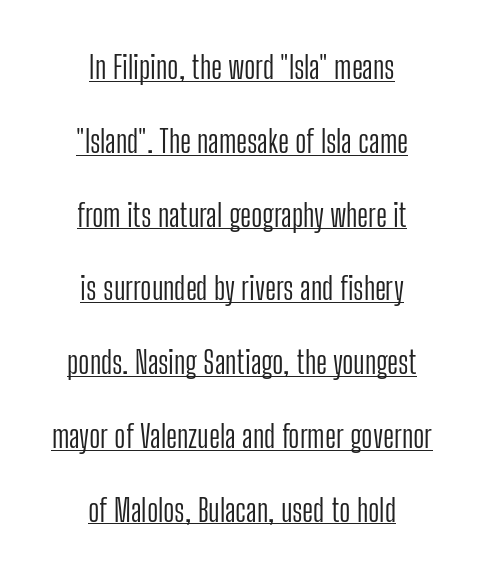
The image shows 31 px light, condensed sans-serif type, upright; set centered, loose line spacing (2.38x), normal letter spacing, underlined; low stroke contrast and a medium x-height.
